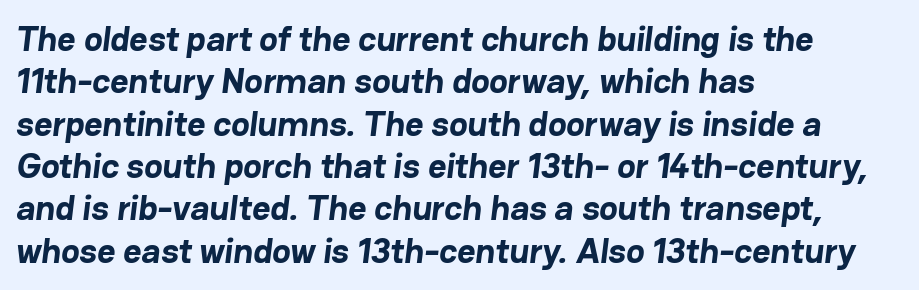
{"serif": "no", "bold": "yes", "weight": "bold", "width": "normal", "stroke_contrast": "low", "x_height": "medium", "monospaced": "no", "underline": "no", "align": "left", "line_spacing_ratio": 1.21, "letter_spacing": "normal", "letter_spacing_em": 0.0, "glyph_px": 35}
